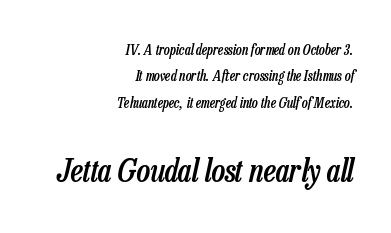
Q: Is the text bold? A: Semi-bold.
Q: Is the text italic (slanted)? A: Yes, it leans right by about 13 degrees.
Q: Is the text underlined? A: No.
Q: How is the paragraph aligned? A: Right-aligned.
Q: Is the spacing between letters normal or unusually wide? A: Normal.
Q: Which block of text is set in a larger size, the first (top) or the second (bottom)? A: The second (bottom) one.
Q: Width (condensed, normal, or wide)? A: Condensed.
Q: Stroke contrast? A: Low.
Q: x-height? A: Medium.
Q: Monospaced? A: No.
